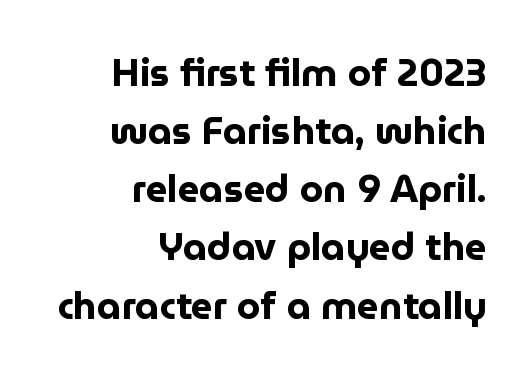
{"serif": "no", "italic": "no", "bold": "yes", "weight": "bold", "width": "normal", "stroke_contrast": "low", "x_height": "medium", "monospaced": "no", "underline": "no", "align": "right", "line_spacing": "normal", "line_spacing_ratio": 1.53, "letter_spacing": "normal", "letter_spacing_em": 0.0, "glyph_px": 38}
